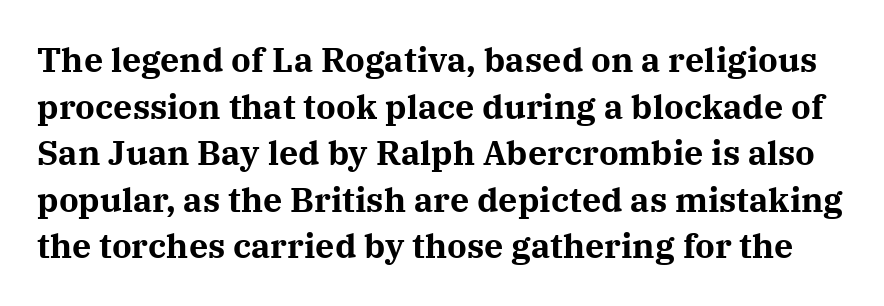
{"serif": "yes", "italic": "no", "bold": "yes", "weight": "bold", "width": "normal", "stroke_contrast": "medium", "x_height": "medium", "monospaced": "no", "underline": "no", "line_spacing": "normal", "line_spacing_ratio": 1.37, "letter_spacing": "normal", "letter_spacing_em": 0.0, "glyph_px": 34}
